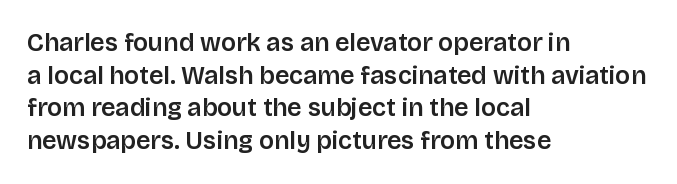
Q: Is the text italic (slanted)? A: No, it is upright.
Q: Is the text underlined? A: No.
Q: How is the paragraph aligned? A: Left-aligned.
Q: Is the spacing between letters normal or unusually wide? A: Normal.
Q: Is the spacing between lines tight, normal or loose? A: Normal.
